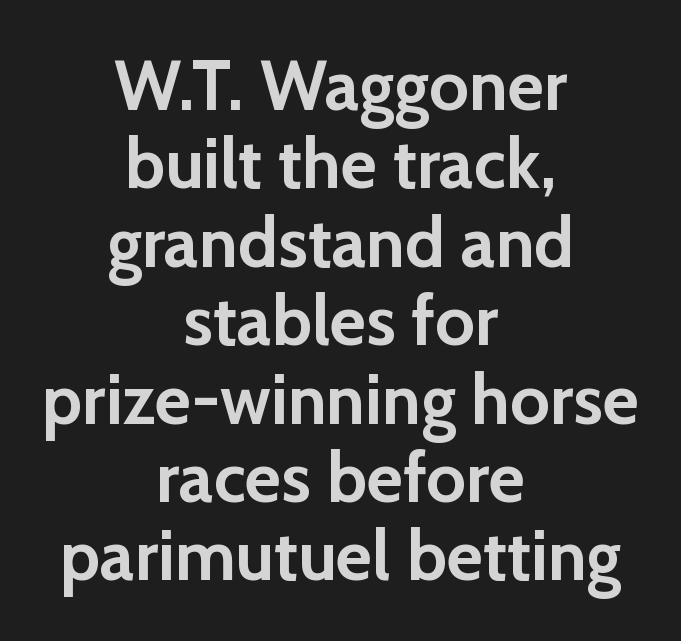
{"serif": "no", "italic": "no", "bold": "yes", "weight": "semibold", "width": "normal", "stroke_contrast": "low", "x_height": "medium", "monospaced": "no", "underline": "no", "align": "center", "line_spacing": "tight", "line_spacing_ratio": 1.12, "letter_spacing": "normal", "letter_spacing_em": 0.0, "glyph_px": 70}
